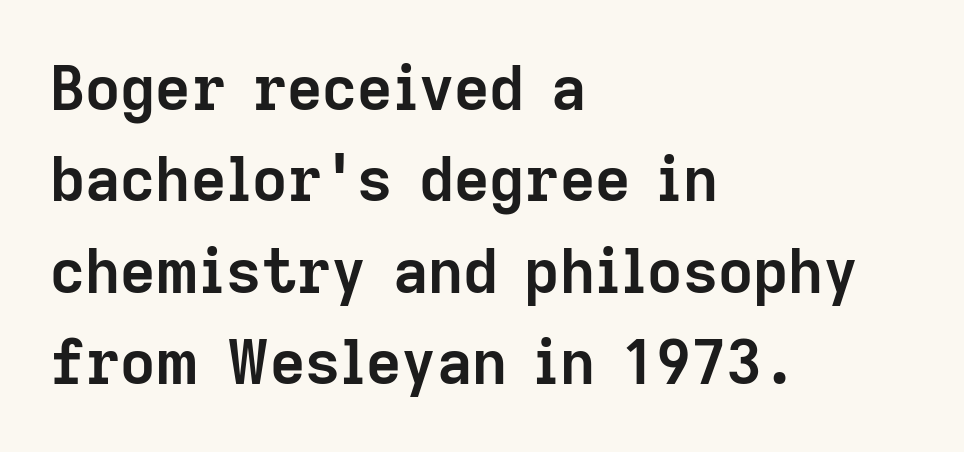
{"serif": "no", "italic": "no", "bold": "yes", "weight": "semibold", "width": "normal", "stroke_contrast": "low", "x_height": "medium", "monospaced": "no", "underline": "no", "align": "left", "line_spacing": "normal", "line_spacing_ratio": 1.5, "letter_spacing": "normal", "letter_spacing_em": 0.0, "glyph_px": 61}
